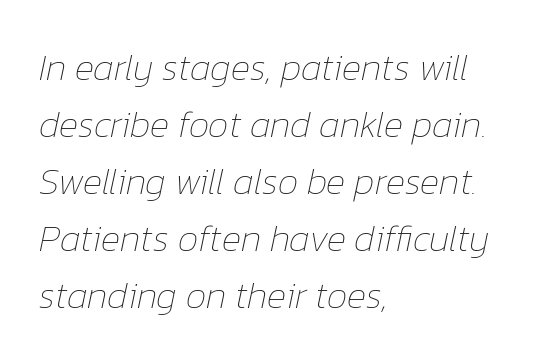
The image shows 37 px thin type, italic (leaning right); set left-aligned, normal line spacing (1.54x), normal letter spacing, not underlined; low stroke contrast and a medium x-height.
